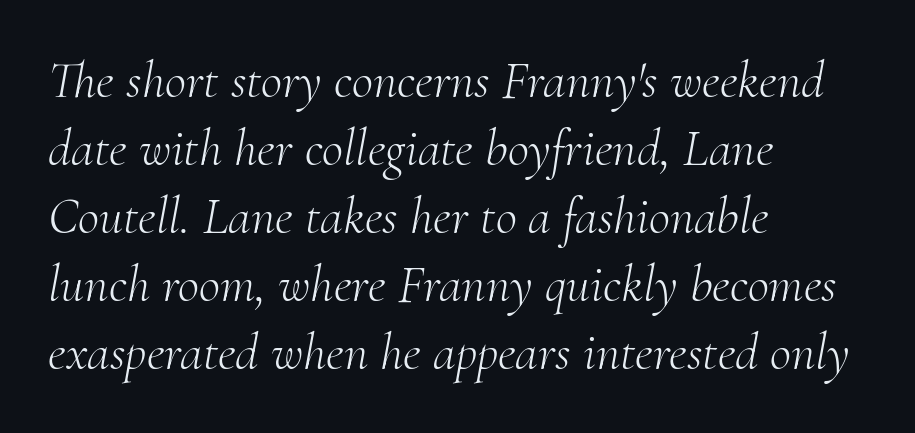
{"serif": "yes", "italic": "yes", "lean": "right", "slant_degrees": 10, "bold": "no", "weight": "light", "width": "normal", "stroke_contrast": "medium", "x_height": "small", "monospaced": "no", "underline": "no", "align": "left", "line_spacing": "normal", "line_spacing_ratio": 1.31, "letter_spacing": "normal", "letter_spacing_em": 0.0, "glyph_px": 52}
